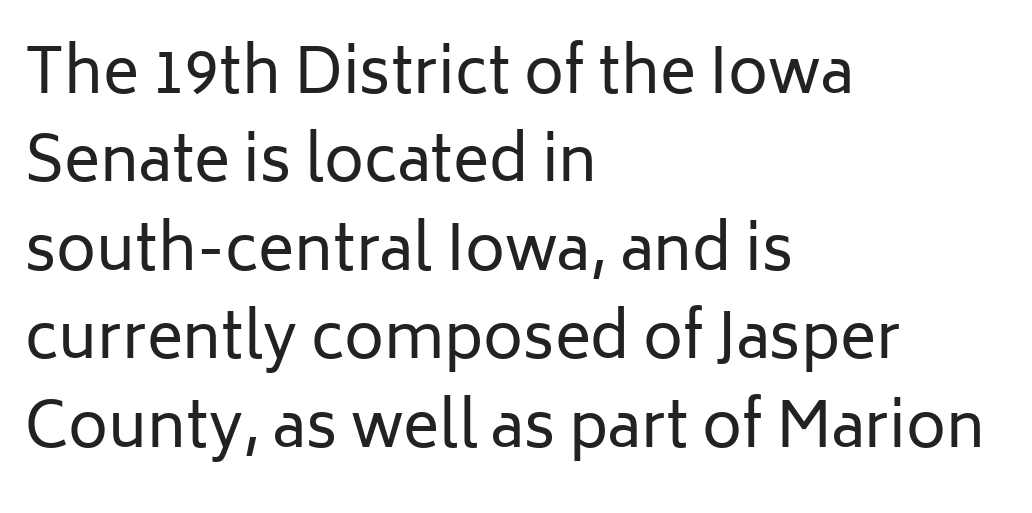
Rendered with straight, roman letterforms. You could not count columns in this text — the font is proportionally spaced. One-word summary of the alignment: left. The passage shown is not underscored anywhere.
